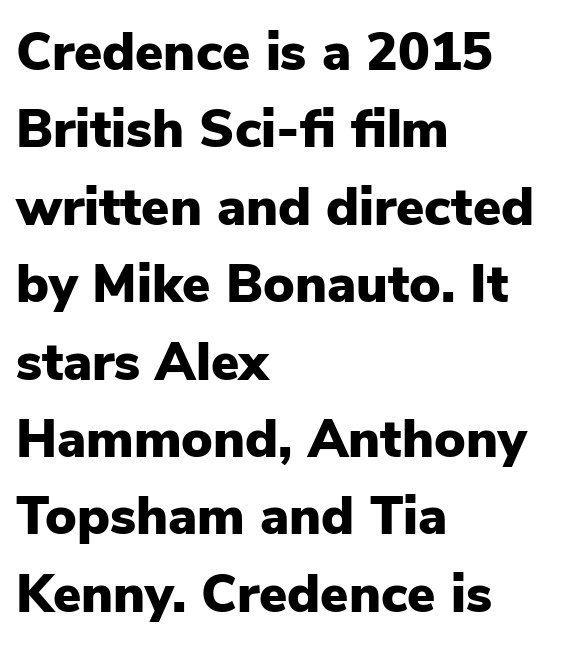
Q: Is the text bold? A: Yes.
Q: Is the text italic (slanted)? A: No, it is upright.
Q: Is the typeface a serif or a sans-serif typeface? A: Sans-serif.
Q: Is the text underlined? A: No.
Q: How is the paragraph aligned? A: Left-aligned.
Q: Is the spacing between letters normal or unusually wide? A: Normal.
Q: Is the spacing between lines tight, normal or loose? A: Normal.
Q: Width (condensed, normal, or wide)? A: Normal.
Q: Stroke contrast? A: Low.
Q: x-height? A: Medium.
Q: Monospaced? A: No.
